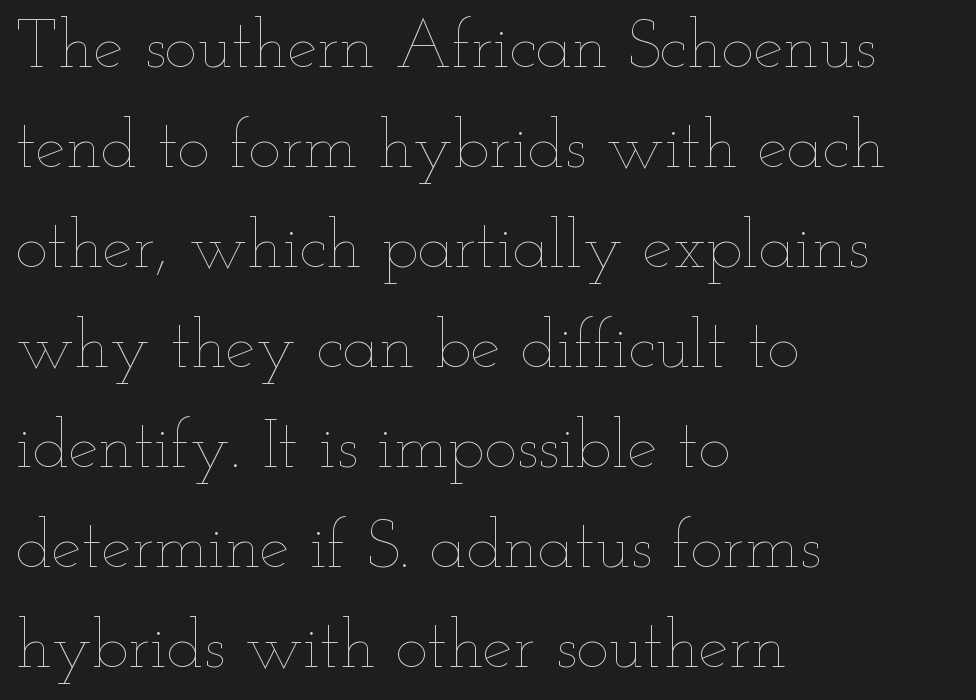
Q: Is the text bold? A: No.
Q: Is the text italic (slanted)? A: No, it is upright.
Q: Is the text underlined? A: No.
Q: How is the paragraph aligned? A: Left-aligned.
Q: Is the spacing between letters normal or unusually wide? A: Normal.
Q: Is the spacing between lines tight, normal or loose? A: Normal.
Q: Width (condensed, normal, or wide)? A: Wide.
Q: Stroke contrast? A: Low.
Q: x-height? A: Small.
Q: Monospaced? A: No.
